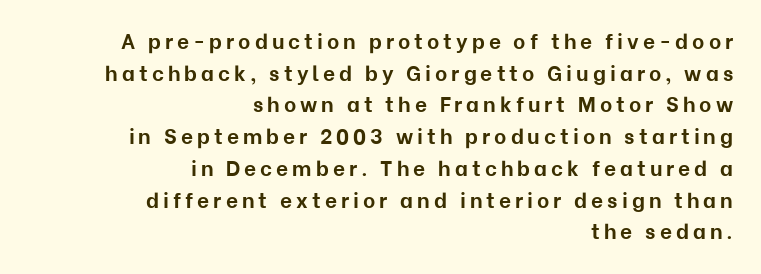
Lines of text with bare space underneath. Successive baselines arrive at the customary interval. Notice how the passage keeps a crisp vertical edge on the right only. Its strokes are broad and dark, the hallmark of bold type. This is roman type, the default non-slanted kind.
